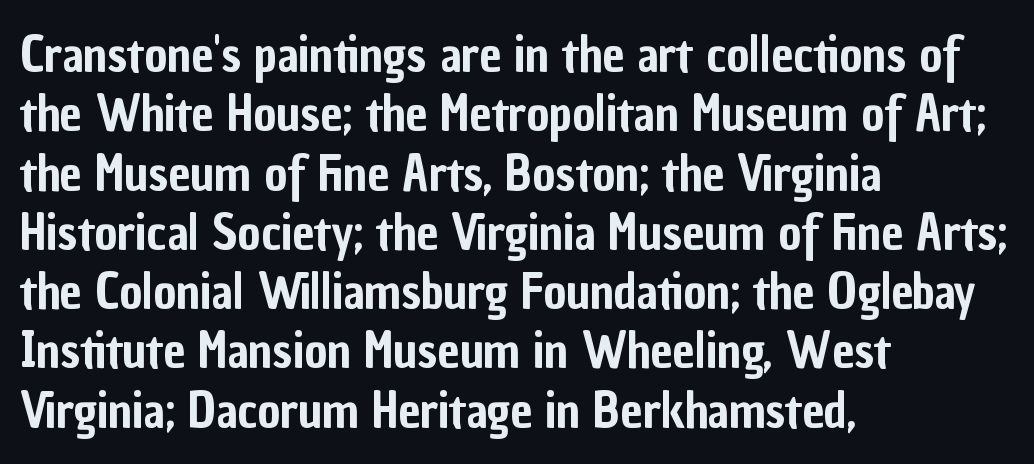
The image shows 49 px condensed sans-serif type, upright; set left-aligned, line spacing 1.21x, normal letter spacing, not underlined; low stroke contrast and a medium x-height.
